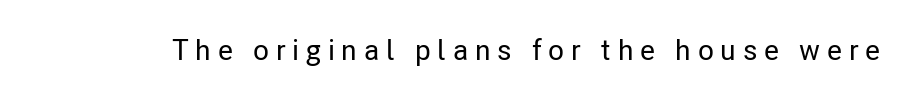
The image shows 29 px condensed sans-serif type, upright; set unusually wide letter spacing (+0.23 em), not underlined; low stroke contrast and a medium x-height.
